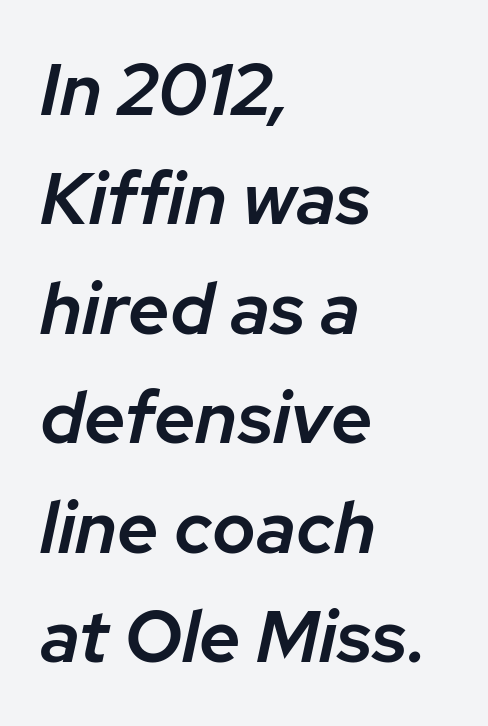
The image shows 73 px semibold type, italic (leaning right); set left-aligned, normal line spacing (1.5x), normal letter spacing, not underlined; low stroke contrast and a medium x-height.
